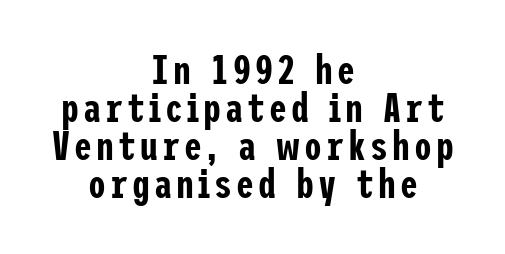
Q: Is the text italic (slanted)? A: No, it is upright.
Q: Is the typeface a serif or a sans-serif typeface? A: Sans-serif.
Q: Is the text underlined? A: No.
Q: How is the paragraph aligned? A: Centered.
Q: Is the spacing between lines tight, normal or loose? A: Tight.
Q: Width (condensed, normal, or wide)? A: Condensed.
Q: Stroke contrast? A: Low.
Q: x-height? A: Medium.
